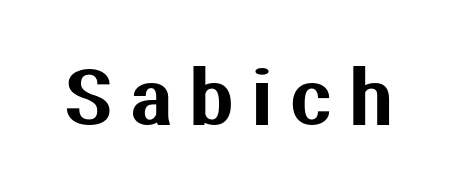
The letters are spread apart with noticeably loose tracking. Examine the stroke ends and you'll find no serifs. Designer's note — italics off, roman on. The passage shown is not underscored anywhere. These lines are rendered in a variable-pitch font.
